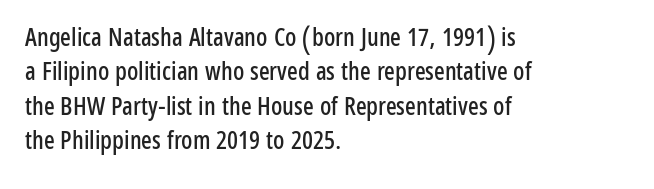
Style check: upright. All the whitespace from short lines collects on the right. Rule under the text: the space is simply empty. Leading matches the norm, producing a regular column.
